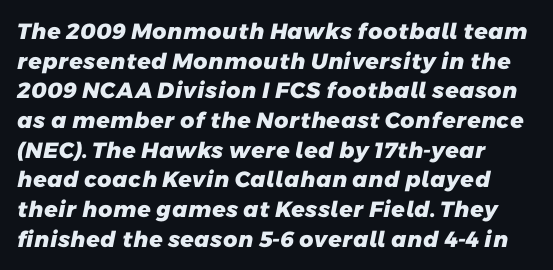
The image shows 22 px bold type; set normal line spacing (1.35x), normal letter spacing, not underlined.
